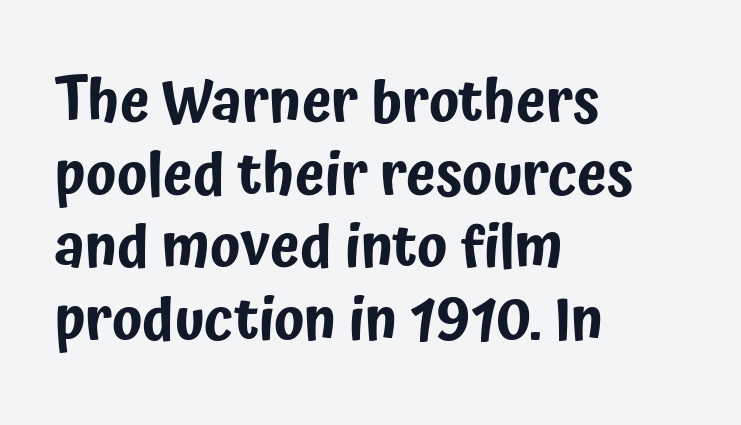
A typesetter would call this proportional, since set widths differ per character. Notice how the stems are strictly vertical — no italics here. Descender tails drop into unmarked territory. The rag falls on the right side of this text block. Spacing between characters is what you'd get straight out of the box.
